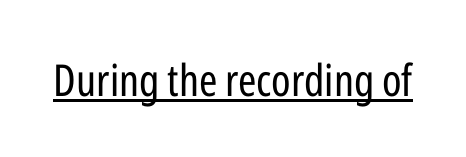
Is this a fixed-width face? No — the glyphs have proportional, varying widths. Note: no serifs on the glyphs. Weight class: somewhere from thin through regular. Does the lettering tilt? It doesn't — this is upright. Observe the ordinary spacing: letters are neighbours, not strangers. Like a heading marked for emphasis, these lines bear an underscore.
